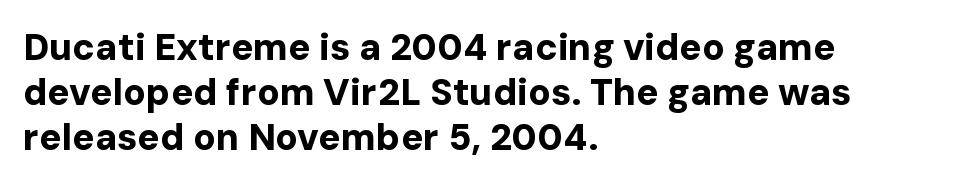
Q: Is the text bold? A: Yes.
Q: Is the text italic (slanted)? A: No, it is upright.
Q: Is the typeface a serif or a sans-serif typeface? A: Sans-serif.
Q: Is the text underlined? A: No.
Q: How is the paragraph aligned? A: Left-aligned.
Q: Is the spacing between letters normal or unusually wide? A: Normal.
Q: Width (condensed, normal, or wide)? A: Normal.
Q: Stroke contrast? A: Low.
Q: x-height? A: Medium.
Q: Monospaced? A: No.
